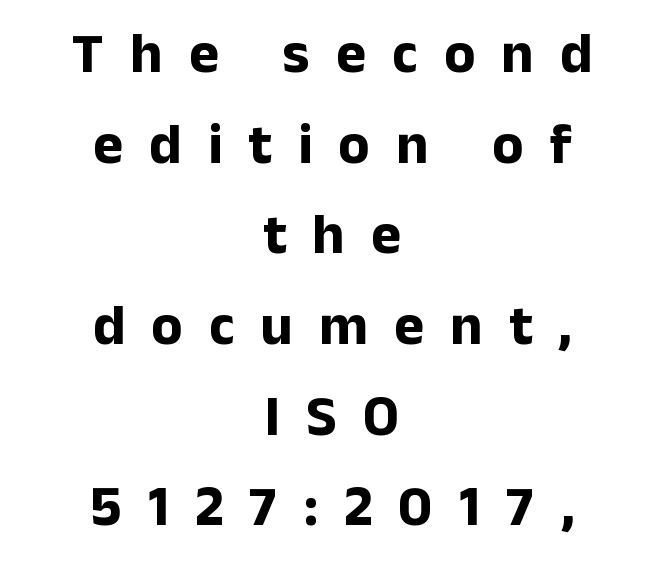
Q: Is the text bold? A: Yes.
Q: Is the text italic (slanted)? A: No, it is upright.
Q: Is the typeface a serif or a sans-serif typeface? A: Sans-serif.
Q: Is the text underlined? A: No.
Q: How is the paragraph aligned? A: Centered.
Q: Is the spacing between letters normal or unusually wide? A: Unusually wide.
Q: Is the spacing between lines tight, normal or loose? A: Normal.
Q: Width (condensed, normal, or wide)? A: Normal.
Q: Stroke contrast? A: Low.
Q: x-height? A: Medium.
Q: Monospaced? A: No.
